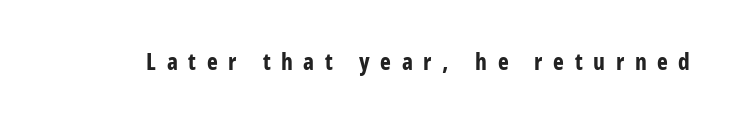
The image shows 23 px bold type, upright; set unusually wide letter spacing (+0.46 em), not underlined.
